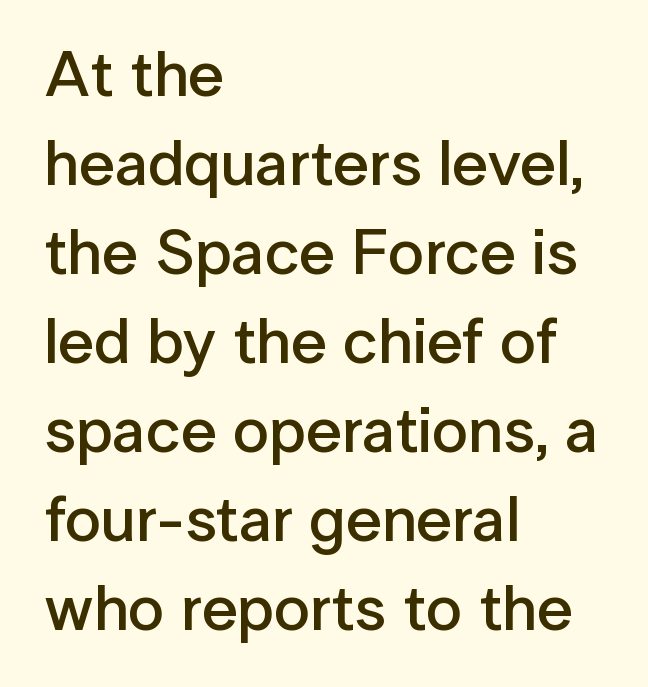
Q: Is the text bold? A: Semi-bold.
Q: Is the text italic (slanted)? A: No, it is upright.
Q: Is the typeface a serif or a sans-serif typeface? A: Sans-serif.
Q: Is the text underlined? A: No.
Q: How is the paragraph aligned? A: Left-aligned.
Q: Is the spacing between letters normal or unusually wide? A: Normal.
Q: Is the spacing between lines tight, normal or loose? A: Normal.
Q: Width (condensed, normal, or wide)? A: Normal.
Q: Stroke contrast? A: Low.
Q: x-height? A: Medium.
Q: Monospaced? A: No.
